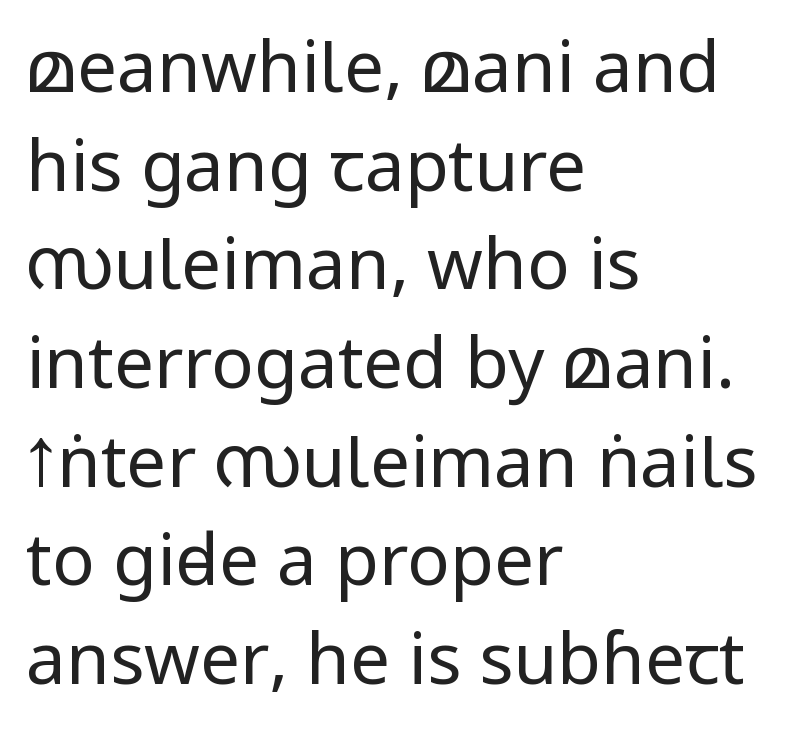
Q: Is the text bold? A: No.
Q: Is the text italic (slanted)? A: No, it is upright.
Q: Is the typeface a serif or a sans-serif typeface? A: Sans-serif.
Q: Is the text underlined? A: No.
Q: How is the paragraph aligned? A: Left-aligned.
Q: Is the spacing between letters normal or unusually wide? A: Normal.
Q: Is the spacing between lines tight, normal or loose? A: Normal.
Q: Width (condensed, normal, or wide)? A: Condensed.
Q: Stroke contrast? A: Low.
